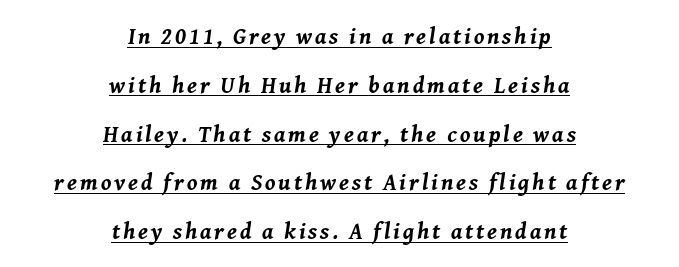
{"italic": "yes", "lean": "right", "slant_degrees": 8, "bold": "yes", "underline": "yes", "align": "center", "line_spacing": "loose", "line_spacing_ratio": 2.12, "glyph_px": 23}
